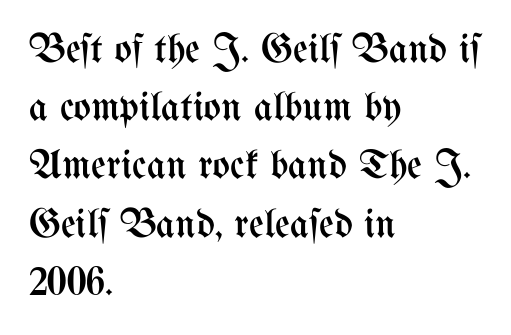
Q: Is the text bold? A: No.
Q: Is the text italic (slanted)? A: No, it is upright.
Q: Is the text underlined? A: No.
Q: How is the paragraph aligned? A: Left-aligned.
Q: Is the spacing between letters normal or unusually wide? A: Normal.
Q: Is the spacing between lines tight, normal or loose? A: Normal.
Q: Width (condensed, normal, or wide)? A: Condensed.
Q: Stroke contrast? A: Medium.
Q: x-height? A: Medium.
Q: Monospaced? A: No.
